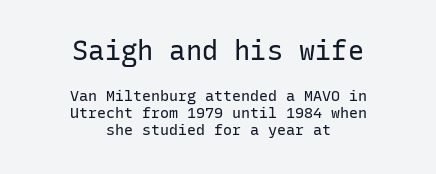
Q: Is the text bold? A: No.
Q: Is the text italic (slanted)? A: No, it is upright.
Q: Is the text underlined? A: No.
Q: How is the paragraph aligned? A: Centered.
Q: Is the spacing between letters normal or unusually wide? A: Normal.
Q: Is the spacing between lines tight, normal or loose? A: Tight.
Q: Which block of text is set in a larger size, the first (top) or the second (bottom)? A: The first (top) one.
